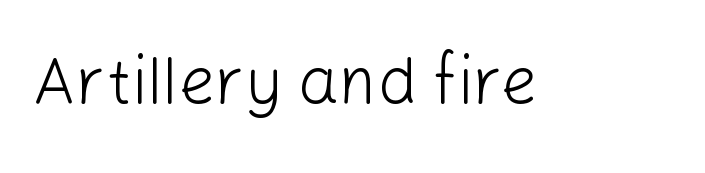
{"serif": "no", "italic": "no", "bold": "no", "weight": "light", "width": "normal", "stroke_contrast": "low", "x_height": "medium", "monospaced": "no", "underline": "no", "letter_spacing": "normal", "letter_spacing_em": 0.0, "glyph_px": 65}
